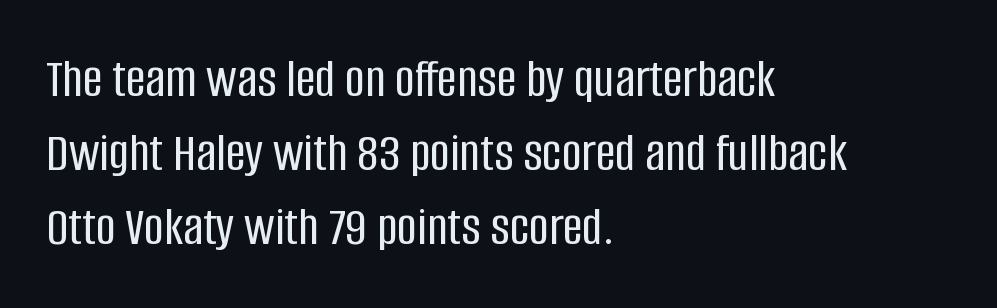
The image shows 55 px condensed sans-serif type, upright; set left-aligned, normal line spacing (1.35x), normal letter spacing, not underlined; low stroke contrast and a large x-height.
